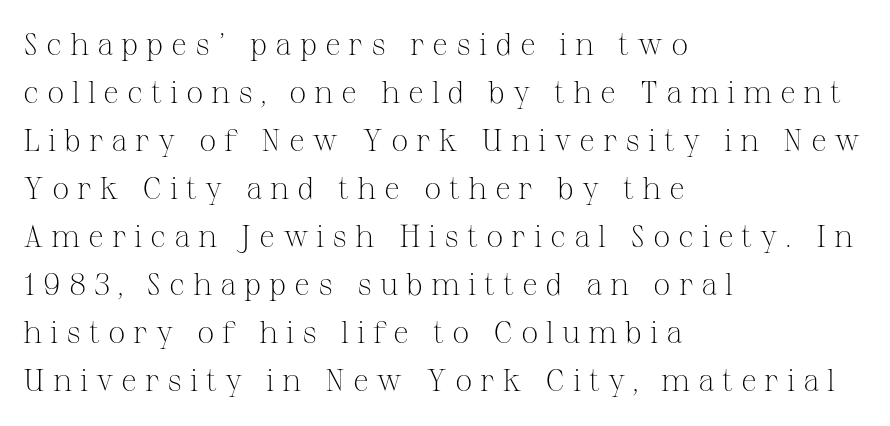
The font's upright variant was chosen for this text. A clean baseline with only descenders dipping below it. Observe the wide spacing: letters keep a clear distance from each other. Vertical stems look standard width or narrower in stroke. Font category for this specimen: serif.
